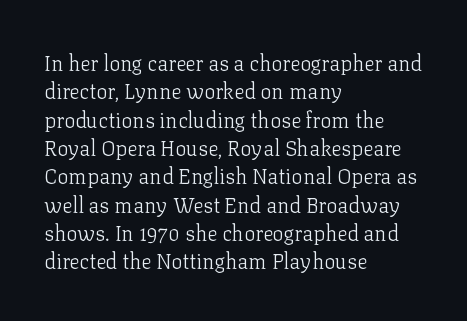
The image shows 21 px text type, upright; set left-aligned, normal line spacing (1.35x), normal letter spacing, not underlined.
